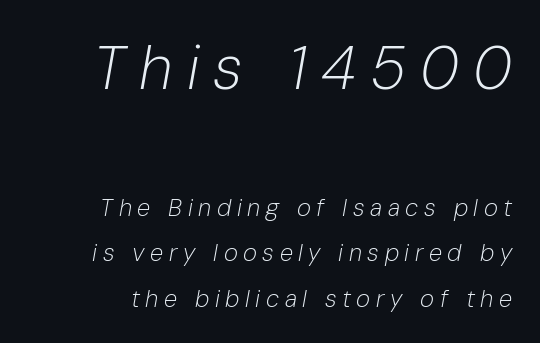
A clean baseline with only descenders dipping below it. The glyphs look as if they've been sheared to an angle. Caption: face not bold, strokes unweighted. The rendering uses natural spacing where letterforms have individual widths.
